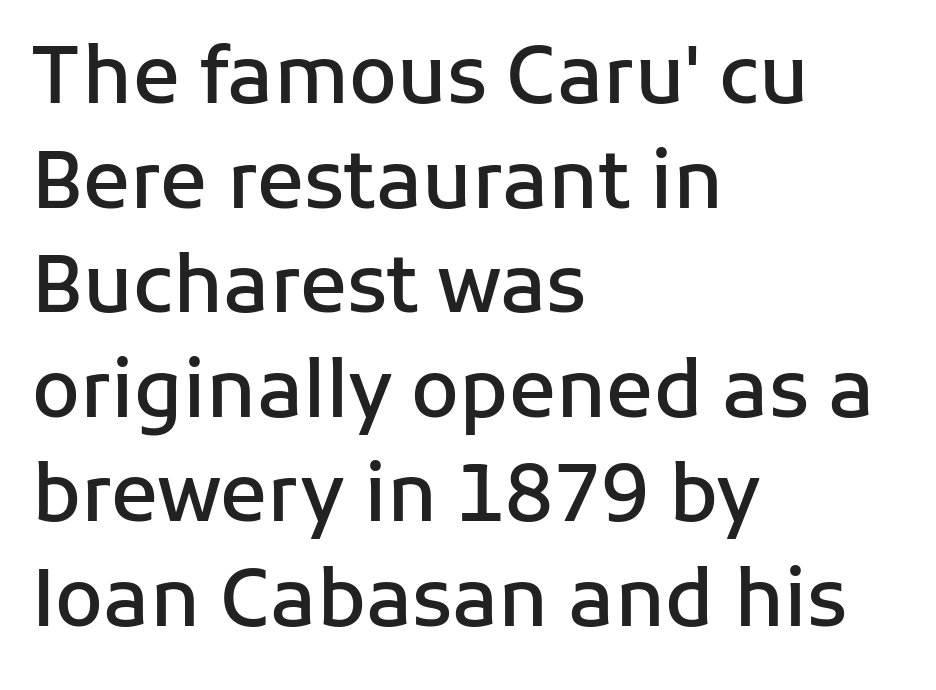
{"serif": "no", "italic": "no", "bold": "semi", "weight": "semibold", "width": "normal", "stroke_contrast": "low", "x_height": "medium", "monospaced": "no", "underline": "no", "align": "left", "line_spacing": "normal", "line_spacing_ratio": 1.34, "letter_spacing": "normal", "letter_spacing_em": 0.0, "glyph_px": 78}
